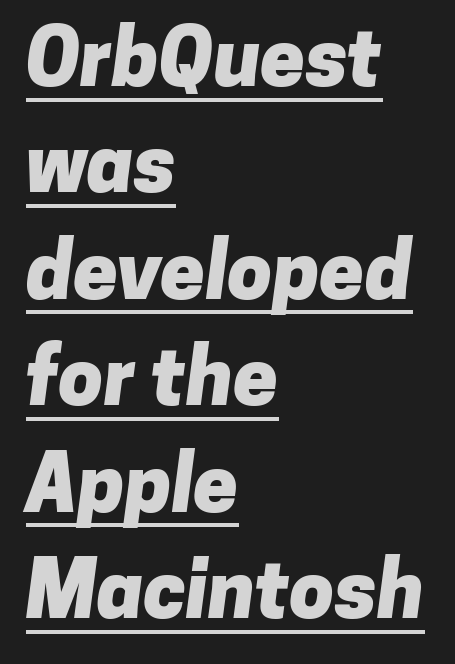
The image shows 80 px heavy sans-serif type; set left-aligned, normal line spacing (1.33x), normal letter spacing, underlined; low stroke contrast and a medium x-height.
